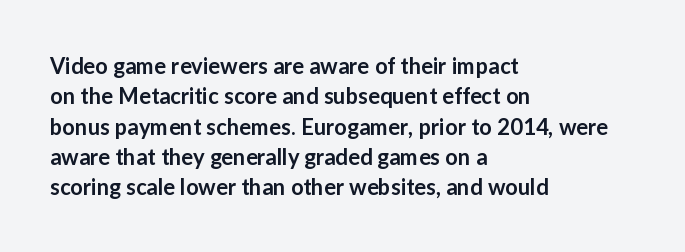
The image shows 22 px text type, upright; set left-aligned, normal line spacing (1.38x), normal letter spacing, not underlined.
